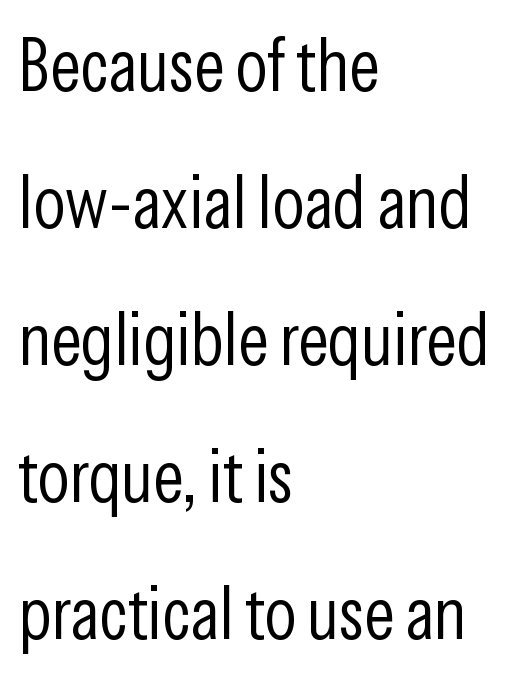
Stroke terminals: plain, sans-serif. These lines were composed using upright roman letters. Honestly, there is no underline to notice here at all. Short and long lines alike share a common starting point at left. A typesetter would call this proportional, since set widths differ per character.
